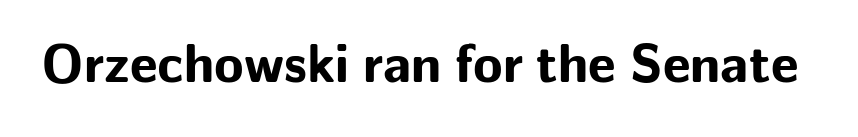
Q: Is the text bold? A: Yes.
Q: Is the text italic (slanted)? A: No, it is upright.
Q: Is the typeface a serif or a sans-serif typeface? A: Sans-serif.
Q: Is the text underlined? A: No.
Q: Is the spacing between letters normal or unusually wide? A: Normal.
Q: Width (condensed, normal, or wide)? A: Normal.
Q: Stroke contrast? A: Low.
Q: x-height? A: Medium.
Q: Monospaced? A: No.
